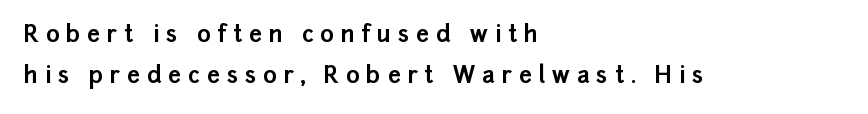
The image shows 23 px bold type, upright; set left-aligned, line spacing 1.79x, unusually wide letter spacing (+0.29 em), not underlined.
